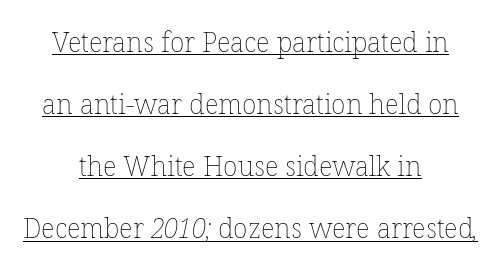
These glyphs show unthickened strokes, regular width or finer. The string is rendered with underlining switched on. A centered setting, common on invitations and titles, is used for this passage. Observe the ordinary spacing: letters are neighbours, not strangers. Whoever set this chose breathing room over compactness in the vertical rhythm.
